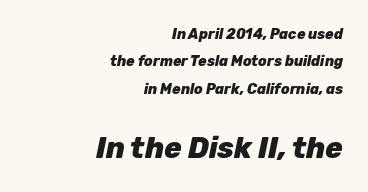
The image shows 29 px heavy type, italic (leaning right); set right-aligned, loose line spacing (1.95x), normal letter spacing, not underlined; the second (bottom) block is 2.07x larger; low stroke contrast and a medium x-height.
